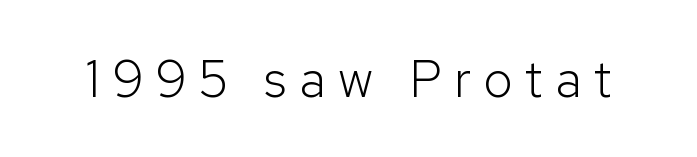
A clean baseline with only descenders dipping below it. A sans-serif font was chosen for this passage. Spacing verdict: proportional, widths tailored to each character. The typography opts for an upright posture over an oblique one.
